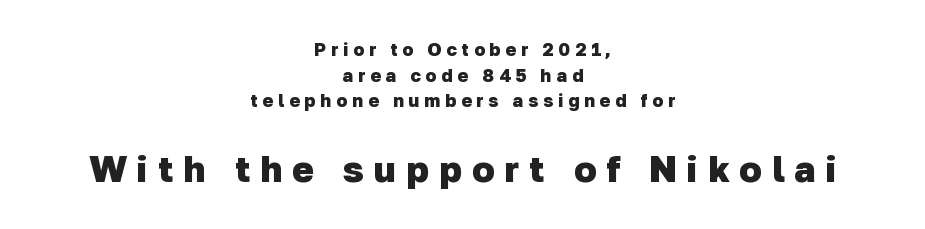
Q: Is the text bold? A: Yes.
Q: Is the typeface a serif or a sans-serif typeface? A: Sans-serif.
Q: Is the text underlined? A: No.
Q: How is the paragraph aligned? A: Centered.
Q: Is the spacing between letters normal or unusually wide? A: Unusually wide.
Q: Is the spacing between lines tight, normal or loose? A: Normal.
Q: Which block of text is set in a larger size, the first (top) or the second (bottom)? A: The second (bottom) one.
Q: Width (condensed, normal, or wide)? A: Normal.
Q: Stroke contrast? A: Low.
Q: x-height? A: Medium.
Q: Monospaced? A: No.
